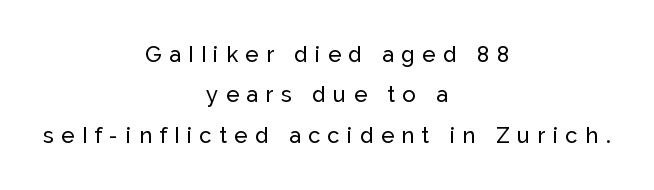
The rendering inserts visible extra space after every character. This sample uses an upright cut, with every glyph sitting square on the baseline. Horizontally, the lines are justified to the midpoint only. The specimen omits any rule beneath the text block's lines.
